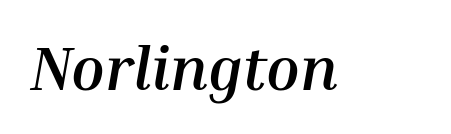
The typesetting leans heavy: a genuine bold. A typesetter would call this zero additional tracking. The axis of the letterforms is tilted away from vertical. Here the designer chose a conventional face with non-uniform glyph widths.
